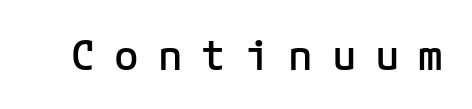
Q: Is the text bold? A: Semi-bold.
Q: Is the text italic (slanted)? A: No, it is upright.
Q: Is the typeface a serif or a sans-serif typeface? A: Sans-serif.
Q: Is the text underlined? A: No.
Q: Is the spacing between letters normal or unusually wide? A: Unusually wide.
Q: Width (condensed, normal, or wide)? A: Normal.
Q: Stroke contrast? A: Low.
Q: x-height? A: Medium.
